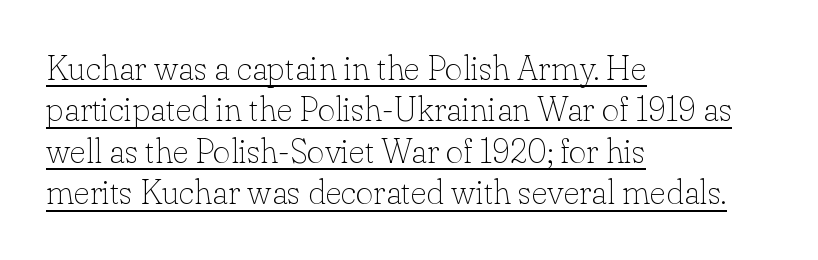
Notice how a bar underscores the lettering throughout. On a weight scale, this lands at 450 or below. This sample has the flowing, uneven cadence of proportional lettering. Letter spacing: default.
